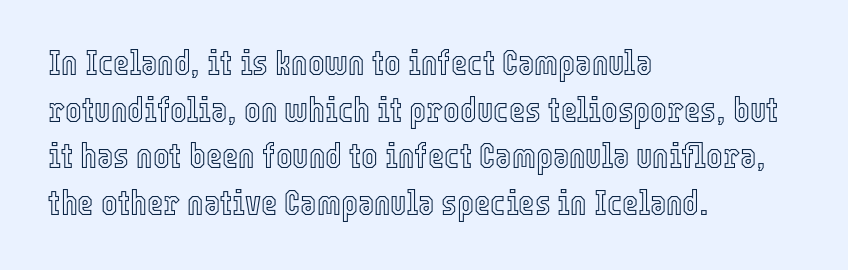
Q: Is the text italic (slanted)? A: No, it is upright.
Q: Is the text underlined? A: No.
Q: How is the paragraph aligned? A: Left-aligned.
Q: Is the spacing between letters normal or unusually wide? A: Normal.
Q: Is the spacing between lines tight, normal or loose? A: Normal.
Q: Width (condensed, normal, or wide)? A: Condensed.
Q: x-height? A: Medium.
Q: Monospaced? A: No.
